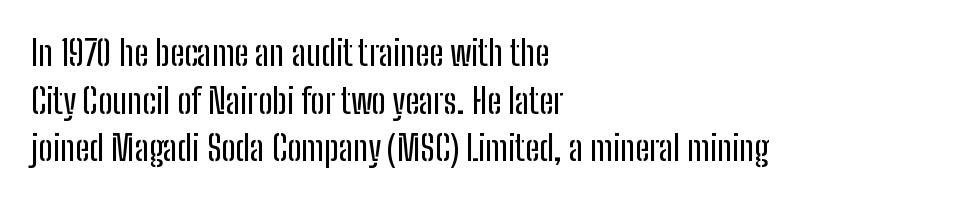
The image shows 35 px condensed sans-serif type, upright; set left-aligned, normal line spacing (1.36x), normal letter spacing, not underlined; low stroke contrast and a medium x-height.
